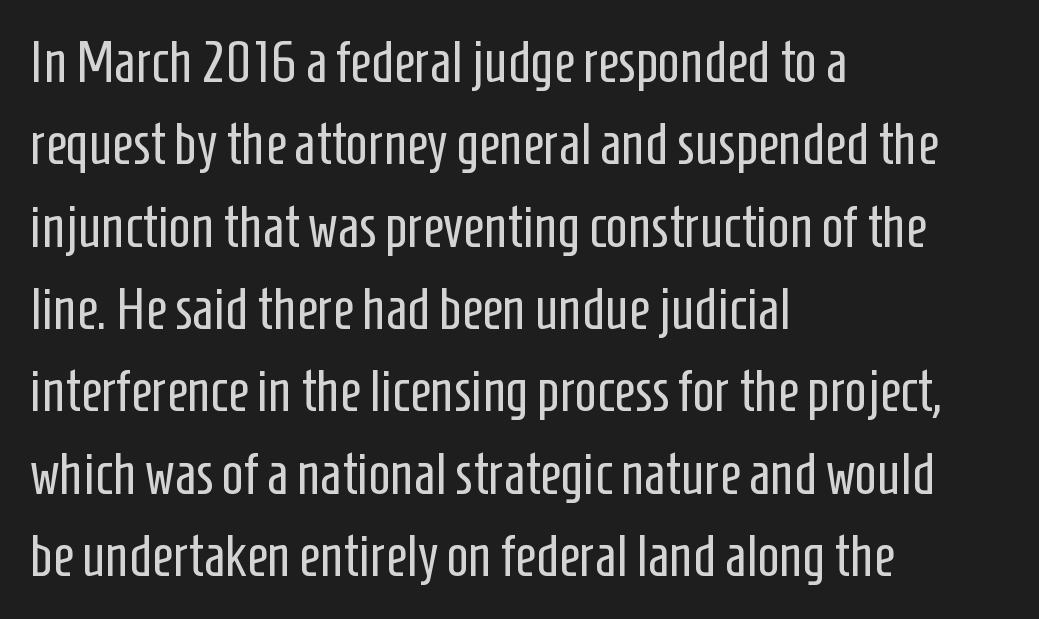
{"serif": "no", "italic": "no", "bold": "no", "weight": "regular", "width": "condensed", "stroke_contrast": "low", "x_height": "medium", "monospaced": "no", "underline": "no", "align": "left", "line_spacing": "normal", "line_spacing_ratio": 1.42, "letter_spacing": "normal", "letter_spacing_em": 0.0, "glyph_px": 58}
